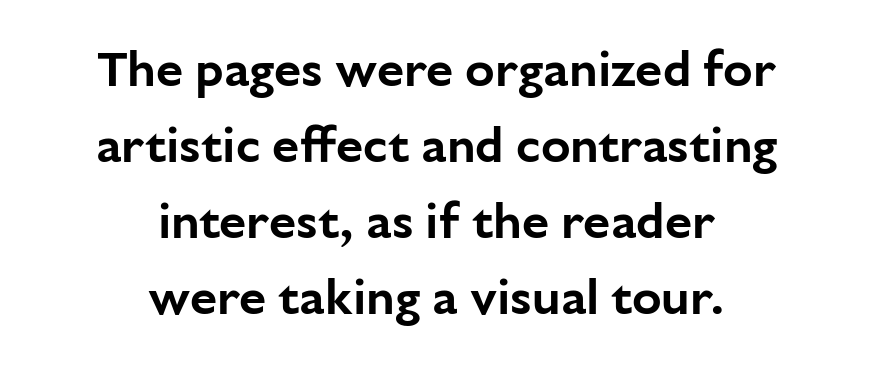
The image shows 49 px sans-serif type, upright; set centered, normal line spacing (1.55x), normal letter spacing, not underlined; low stroke contrast and a medium x-height.
